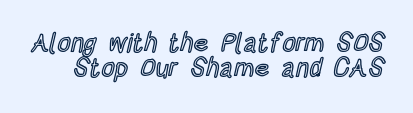
Q: Is the text italic (slanted)? A: Yes.
Q: Is the text underlined? A: No.
Q: Is the spacing between letters normal or unusually wide? A: Normal.
Q: Is the spacing between lines tight, normal or loose? A: Tight.
